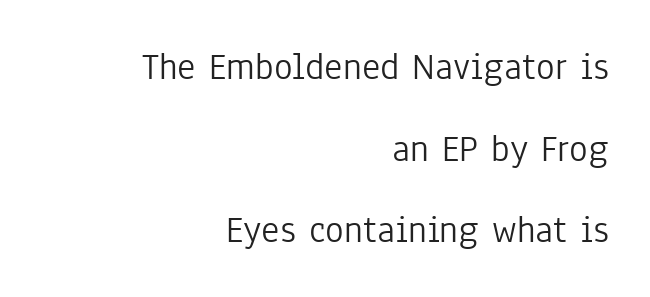
{"serif": "no", "italic": "no", "bold": "no", "weight": "light", "width": "condensed", "stroke_contrast": "low", "x_height": "medium", "monospaced": "no", "underline": "no", "align": "right", "line_spacing": "loose", "line_spacing_ratio": 2.09, "letter_spacing": "normal", "letter_spacing_em": 0.0, "glyph_px": 39}
